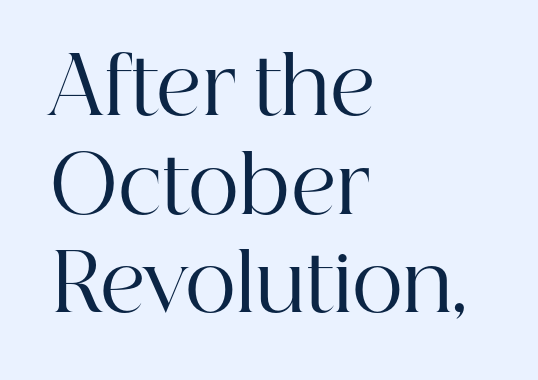
Q: Is the text bold? A: No.
Q: Is the text italic (slanted)? A: No, it is upright.
Q: Is the typeface a serif or a sans-serif typeface? A: Serif.
Q: Is the text underlined? A: No.
Q: How is the paragraph aligned? A: Left-aligned.
Q: Is the spacing between letters normal or unusually wide? A: Normal.
Q: Is the spacing between lines tight, normal or loose? A: Normal.
Q: Width (condensed, normal, or wide)? A: Normal.
Q: Stroke contrast? A: High.
Q: x-height? A: Medium.
Q: Monospaced? A: No.
